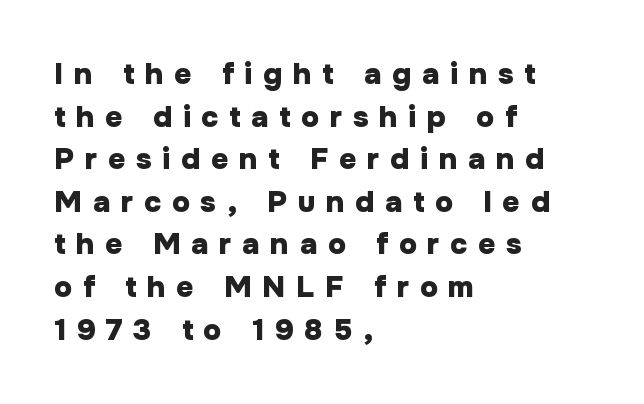
The lines are quadded left. Character widths vary here, with narrow letters taking less room than wide ones. The lines sit at an ordinary, default distance from one another. Plenty of ink on the page — the face is bold. This is sans-serif lettering, the kind often seen on screens and signage. The type is letterspaced generously, with wide tracking.
